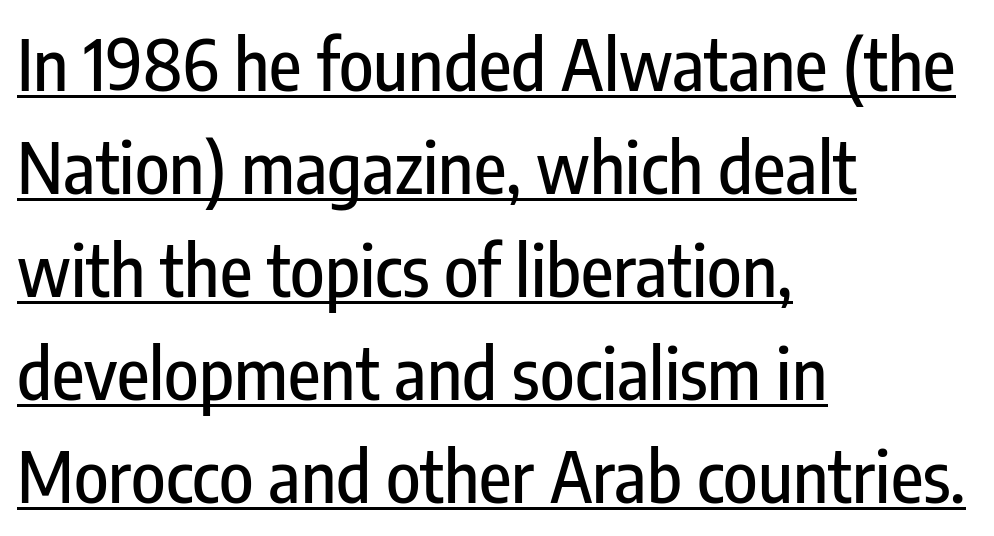
Serif or sans? Sans — the stroke terminals are bare. Note the varied advance widths — an 'i' is clearly narrower than an 'm'. You can tell it's not italic because the verticals are truly vertical. A typesetter would call this zero additional tracking. Has an underline been added? It has. Is there much room between lines? A standard amount, neither cramped nor airy.
